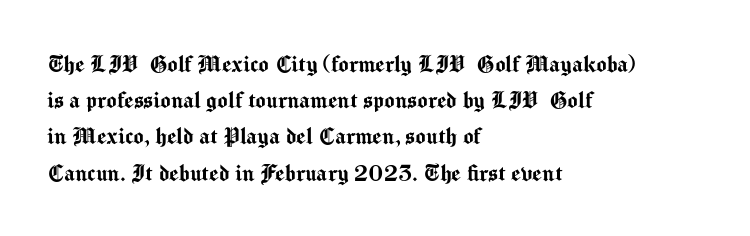
{"italic": "no", "underline": "no", "align": "left", "line_spacing": "normal", "line_spacing_ratio": 1.34, "letter_spacing": "normal", "letter_spacing_em": 0.0, "glyph_px": 27}
